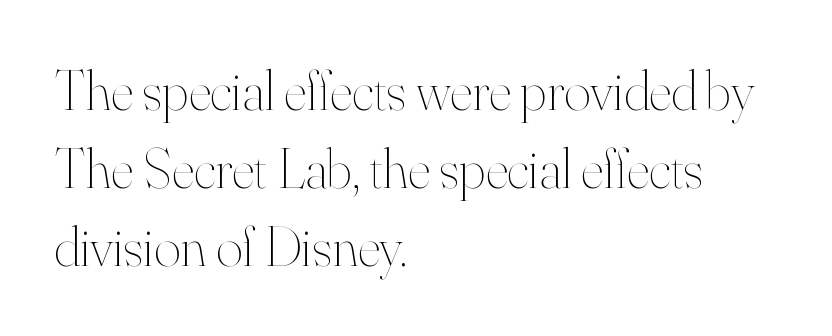
The image shows 57 px thin type, upright; set left-aligned, normal line spacing (1.37x), normal letter spacing, not underlined; high stroke contrast and a small x-height.
